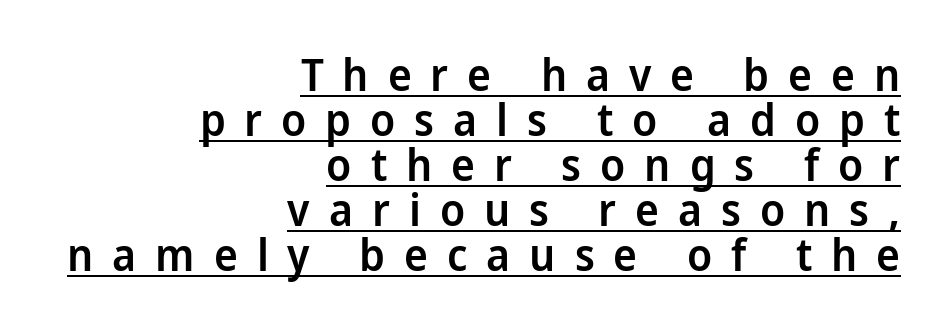
The image shows 45 px semibold sans-serif type, upright; set right-aligned, tight line spacing (1.0x), unusually wide letter spacing (+0.42 em), underlined; low stroke contrast and a medium x-height.
